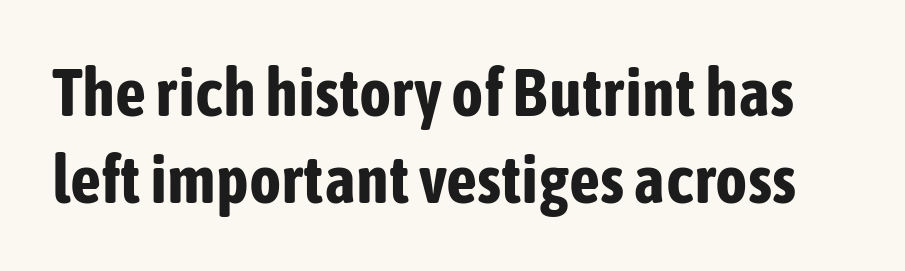
Q: Is the text bold? A: Yes.
Q: Is the text italic (slanted)? A: No, it is upright.
Q: Is the typeface a serif or a sans-serif typeface? A: Sans-serif.
Q: Is the text underlined? A: No.
Q: Is the spacing between letters normal or unusually wide? A: Normal.
Q: Is the spacing between lines tight, normal or loose? A: Normal.
Q: Width (condensed, normal, or wide)? A: Condensed.
Q: Stroke contrast? A: Low.
Q: x-height? A: Medium.
Q: Monospaced? A: No.
